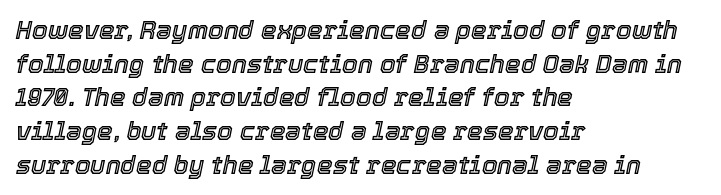
{"italic": "yes", "lean": "right", "slant_degrees": 12, "underline": "no", "align": "left", "line_spacing": "normal", "line_spacing_ratio": 1.35, "letter_spacing": "normal", "letter_spacing_em": 0.0, "glyph_px": 25}
